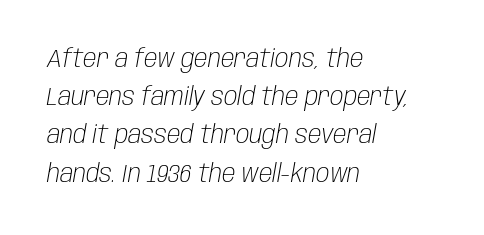
The image shows 25 px text type, italic (leaning right); set left-aligned, normal line spacing (1.53x), normal letter spacing, not underlined.
